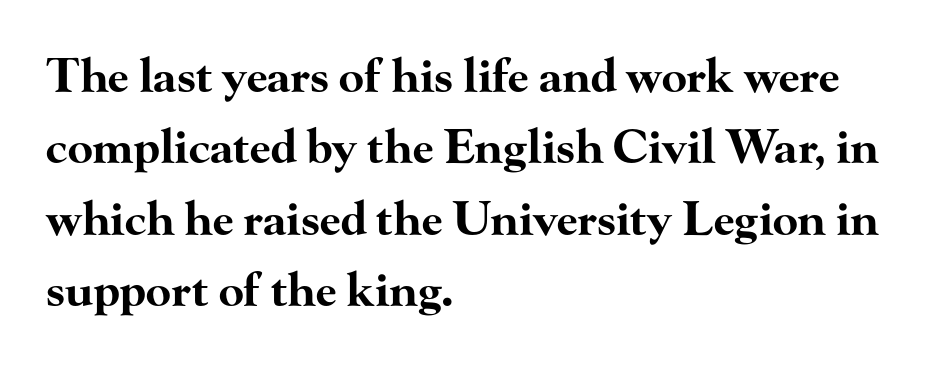
{"serif": "yes", "italic": "no", "bold": "yes", "weight": "bold", "width": "wide", "stroke_contrast": "high", "x_height": "small", "monospaced": "no", "underline": "no", "align": "left", "line_spacing": "normal", "line_spacing_ratio": 1.55, "letter_spacing": "normal", "letter_spacing_em": 0.0, "glyph_px": 46}
